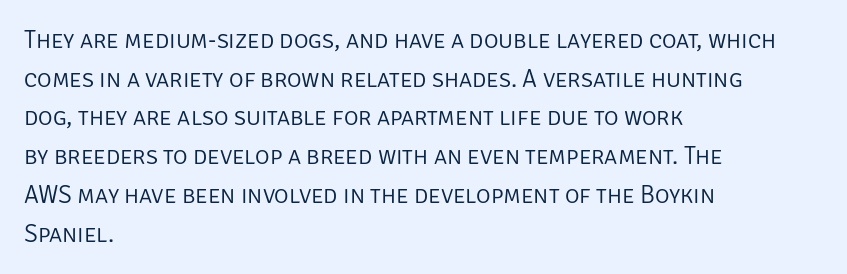
Notice how descenders clear the ascenders below comfortably — that's standard leading. Posture: vertical. Letter spacing: default. This rendering uses left alignment, leaving the right contour irregular.
